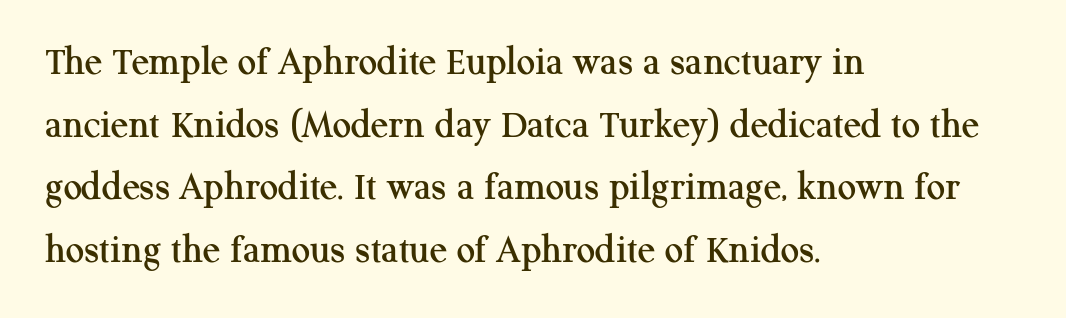
The lines in this sample share a left origin and differ only in where they stop. Any mark beneath the type? The region is blank. This is the regular roman posture of the typeface. Compared with typical body copy, the letter spacing here is the same. Character widths vary here, with narrow letters taking less room than wide ones.
